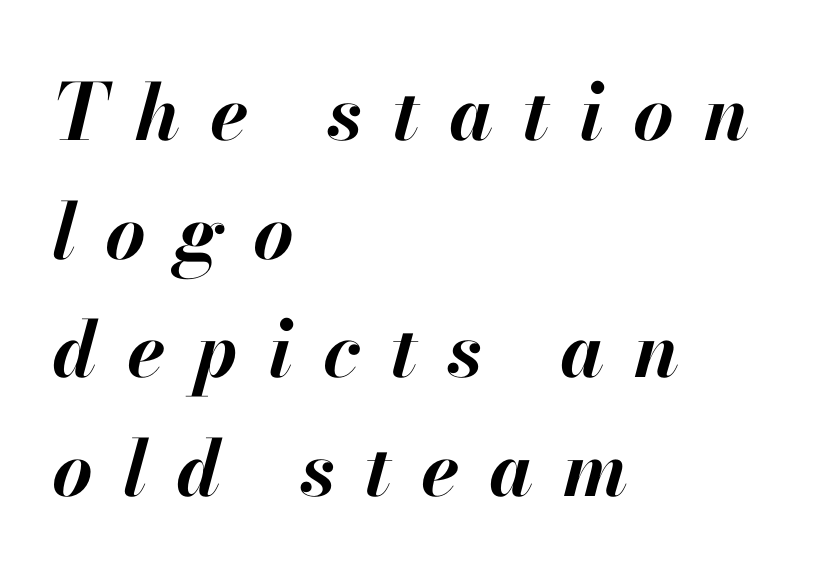
Every character sits at an angle, as italics do. You could not count columns in this text — the font is proportionally spaced. Students, this is bold: see how much ink each stroke carries. The space directly below the letters is spotless. Look at the tracking — it's clearly loosened, letters drifting apart. The block of text has a typical density, with ordinary space between rows.
